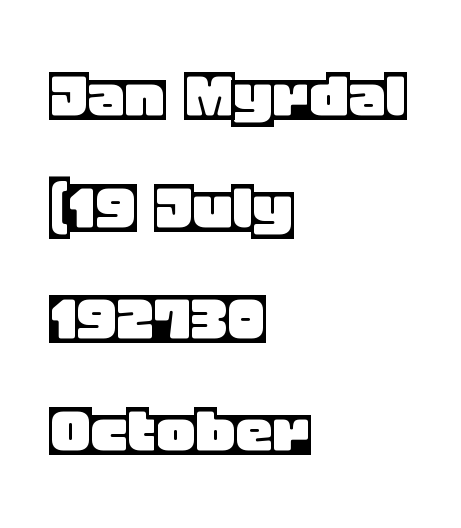
The image shows 75 px text type, upright; set left-aligned, normal line spacing (1.49x), normal letter spacing, not underlined; a large x-height.
